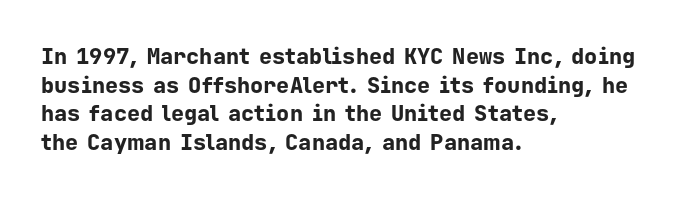
{"italic": "no", "bold": "yes", "underline": "no", "align": "left", "line_spacing": "normal", "line_spacing_ratio": 1.3, "letter_spacing": "normal", "letter_spacing_em": 0.0, "glyph_px": 22}
